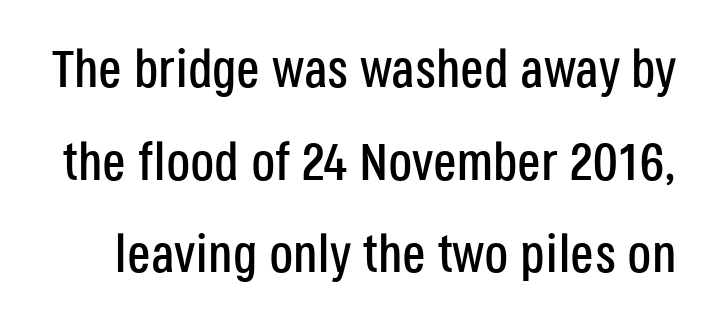
The image shows 53 px condensed sans-serif type, upright; set line spacing 1.75x, normal letter spacing, not underlined; low stroke contrast and a large x-height.
